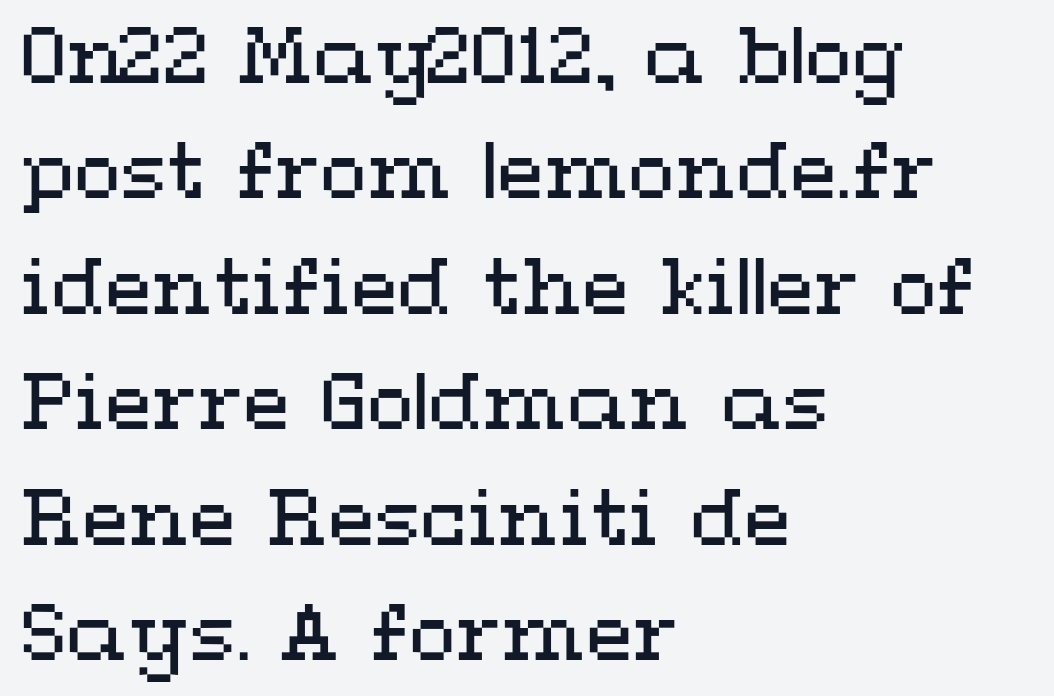
Q: Is the text bold? A: No.
Q: Is the text italic (slanted)? A: No, it is upright.
Q: Is the text underlined? A: No.
Q: How is the paragraph aligned? A: Left-aligned.
Q: Is the spacing between letters normal or unusually wide? A: Normal.
Q: Is the spacing between lines tight, normal or loose? A: Normal.
Q: Width (condensed, normal, or wide)? A: Wide.
Q: Stroke contrast? A: Medium.
Q: x-height? A: Medium.
Q: Monospaced? A: No.
